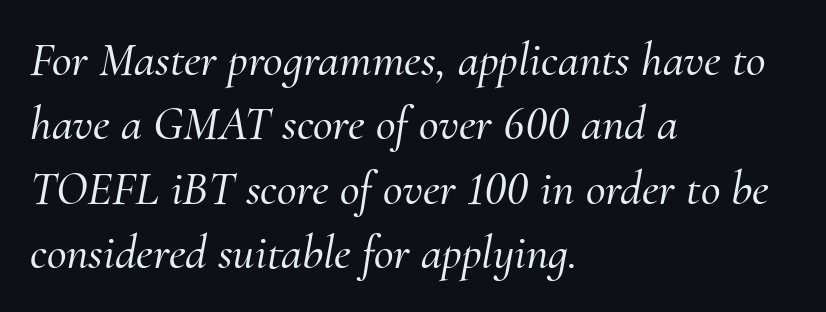
The image shows 48 px serif type, italic (leaning right); set left-aligned, normal line spacing (1.34x), normal letter spacing, not underlined; medium stroke contrast and a small x-height.
